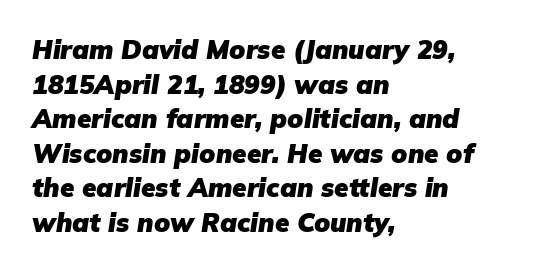
{"italic": "yes", "lean": "right", "slant_degrees": 9, "bold": "yes", "underline": "no", "align": "left", "line_spacing": "normal", "line_spacing_ratio": 1.33, "letter_spacing": "normal", "letter_spacing_em": 0.0, "glyph_px": 26}
